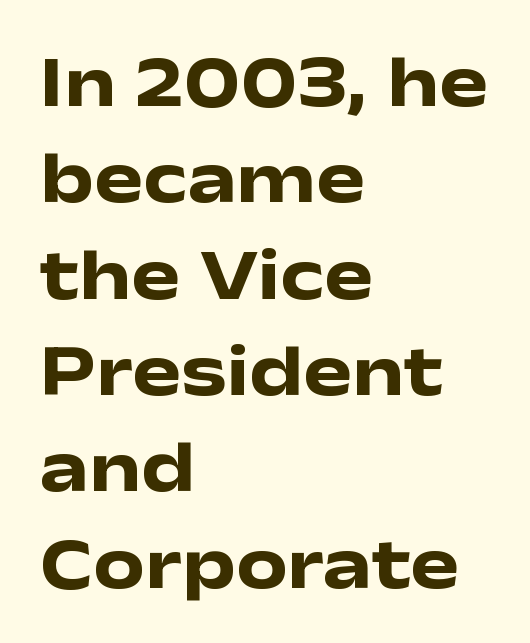
Typeset ragged right — the left edge is the straight one. Rendered with straight, roman letterforms. Thick stems and heavy bowls — unmistakably bold. This sample has the flowing, uneven cadence of proportional lettering. What's the leading like? Ordinary, nothing unusual. There is no visible air inserted between adjacent glyphs.
